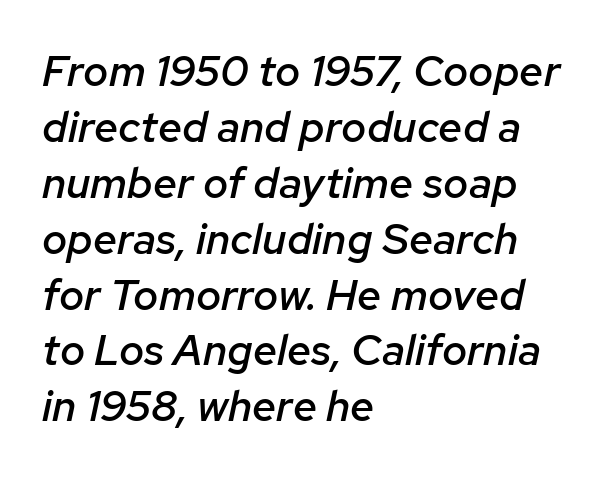
The image shows 43 px semibold type, italic (leaning right); set left-aligned, normal line spacing (1.3x), normal letter spacing, not underlined; low stroke contrast and a medium x-height.
